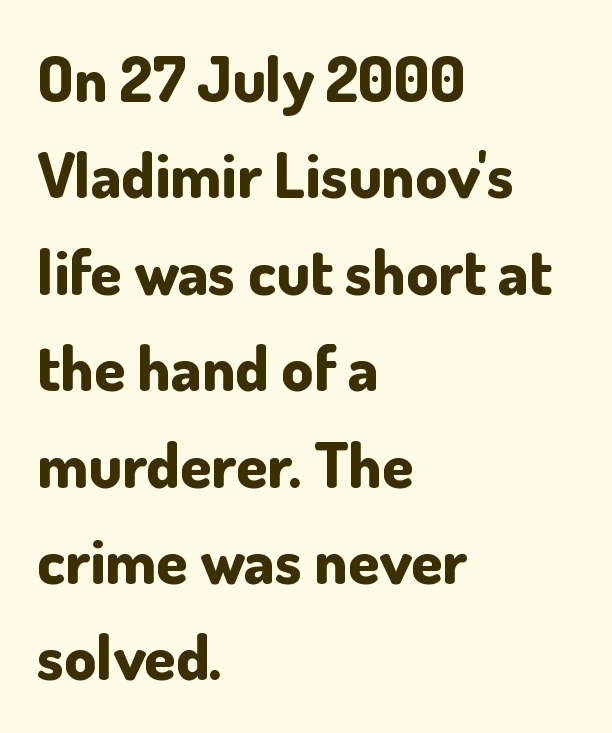
The image shows 63 px bold sans-serif type, upright; set left-aligned, normal line spacing (1.53x), normal letter spacing, not underlined; low stroke contrast and a small x-height.
